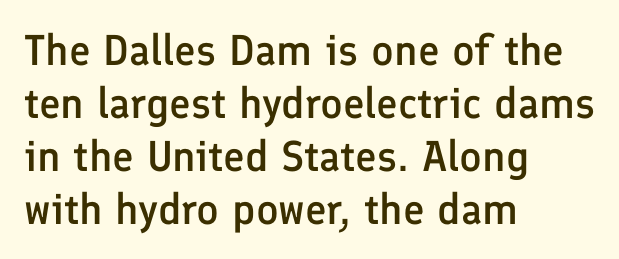
{"serif": "no", "italic": "no", "bold": "semi", "weight": "semibold", "width": "normal", "stroke_contrast": "low", "x_height": "medium", "monospaced": "no", "underline": "no", "align": "left", "line_spacing_ratio": 1.23, "letter_spacing": "normal", "letter_spacing_em": 0.0, "glyph_px": 43}
